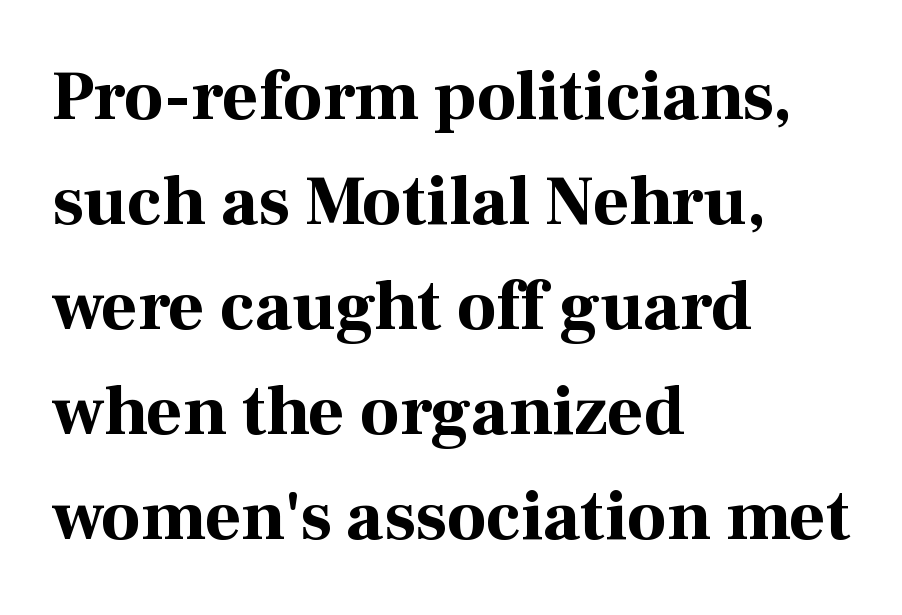
{"serif": "yes", "italic": "no", "bold": "yes", "weight": "bold", "width": "normal", "stroke_contrast": "high", "x_height": "medium", "monospaced": "no", "underline": "no", "align": "left", "line_spacing": "normal", "line_spacing_ratio": 1.5, "letter_spacing": "normal", "letter_spacing_em": 0.0, "glyph_px": 70}
